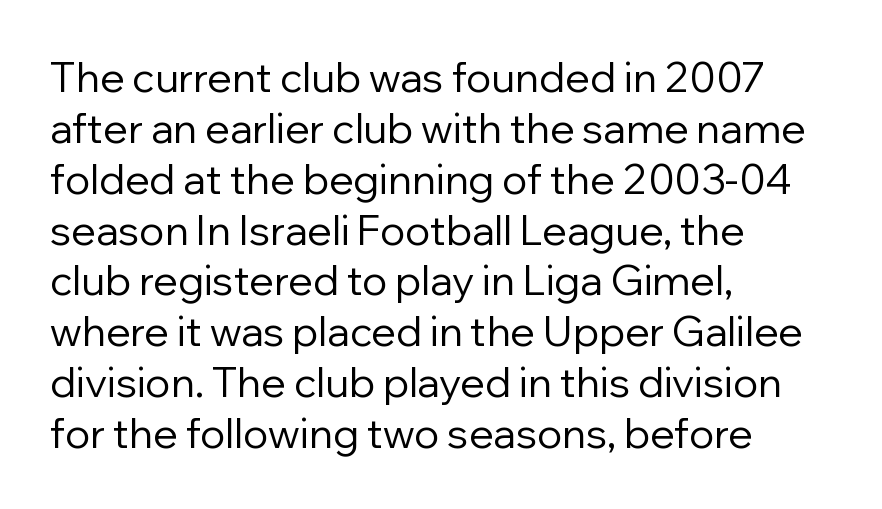
The paragraph has a hard left edge and a soft right edge. Caption: standard tracking, unaltered. Does the type have serifs? No, each stem ends abruptly. You could not count columns in this text — the font is proportionally spaced.
